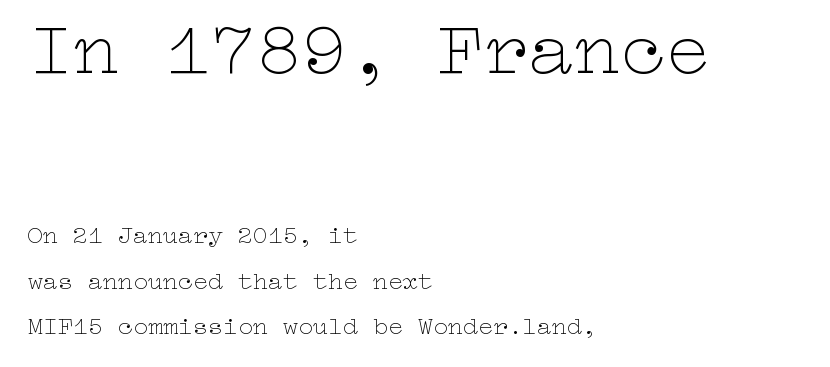
{"italic": "no", "bold": "no", "weight": "thin", "width": "wide", "stroke_contrast": "low", "x_height": "medium", "underline": "no", "align": "left", "line_spacing_ratio": 1.83, "letter_spacing": "normal", "letter_spacing_em": 0.0, "larger_block": "first", "size_ratio": 3.04, "glyph_px": 76}
